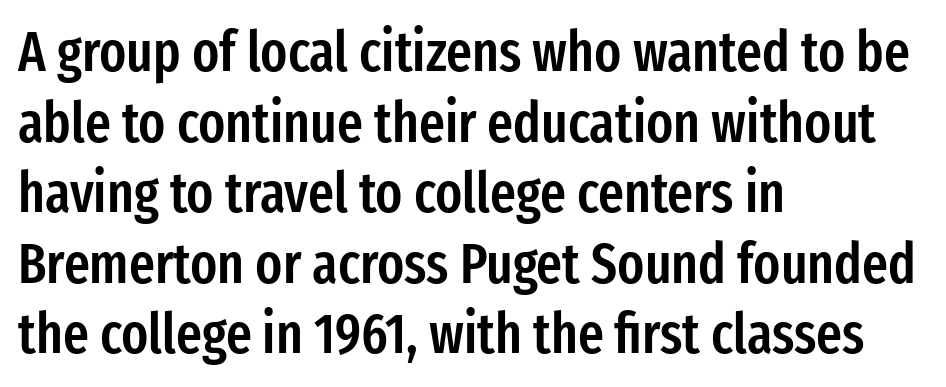
Unlike italic type, these characters show no tilt at all. Spacing verdict: proportional, widths tailored to each character. Typeset ragged right — the left edge is the straight one. Each letter's strokes conclude bluntly, with no projecting serifs. These words are printed semibold, heavier than regular yet not bold.
